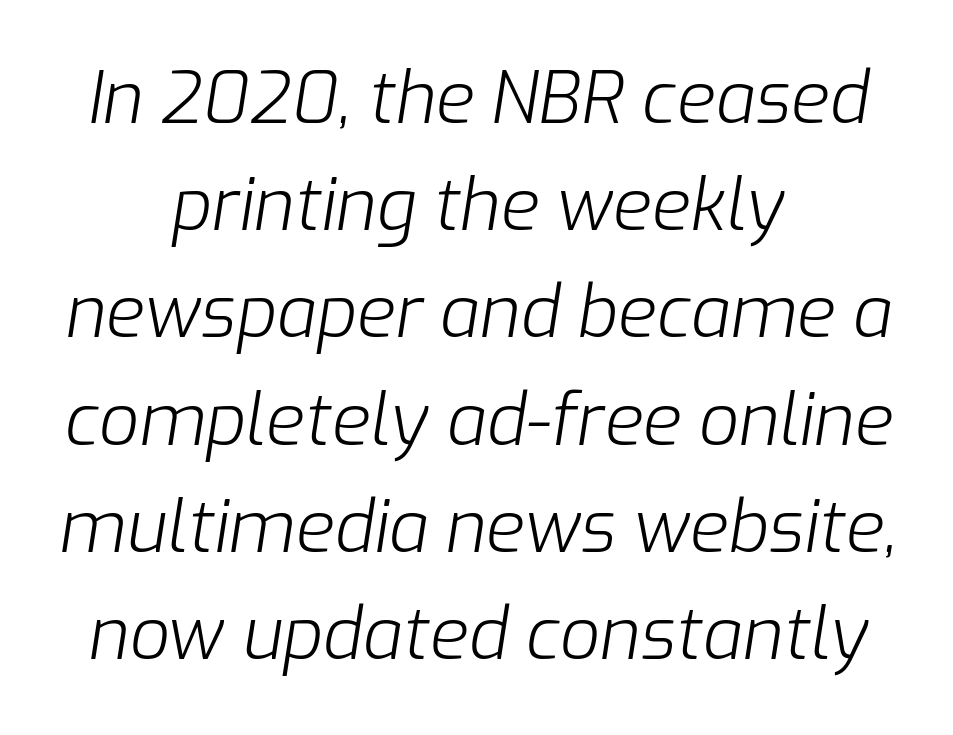
The space between consecutive lines is moderate. Visually the block forms a symmetrical silhouette, jagged on both flanks. Has an underline been added? It has not. A quiet, ordinary-to-light weight characterises the typeface. Here the designer chose a conventional face with non-uniform glyph widths.
